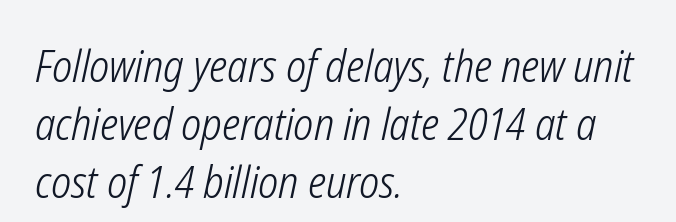
The line-height multiplier appears to be the usual default. The lines in this sample share a left origin and differ only in where they stop. Here the designer chose a conventional face with non-uniform glyph widths. Spacing between characters is what you'd get straight out of the box. Is the type slanted? Yes — the strokes lean at a clear angle. A clean baseline with only descenders dipping below it.
